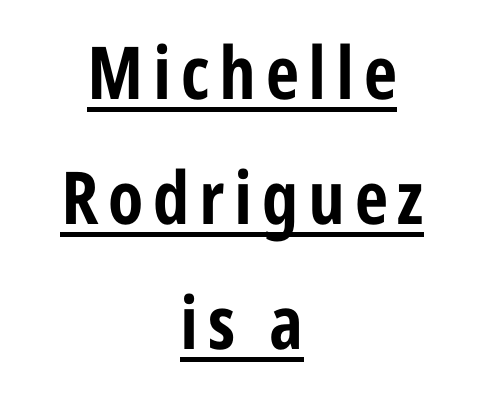
The image shows 73 px bold, condensed sans-serif type, upright; set centered, line spacing 1.71x, underlined; low stroke contrast and a medium x-height.
